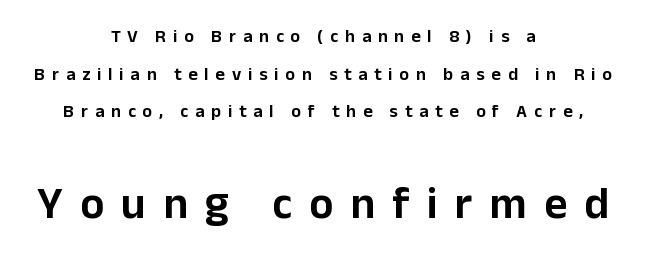
Students, note that the glyphs here are deliberately spaced far apart. This rendering uses center alignment, leaving both contours irregular but symmetric. Spacing verdict: proportional, widths tailored to each character. Leading: increased.
